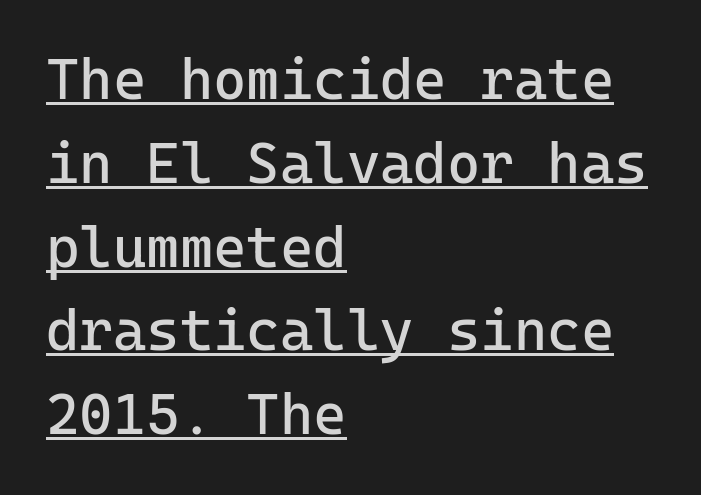
The image shows 57 px regular-weight sans-serif type, upright, monospaced; set left-aligned, normal line spacing (1.47x), normal letter spacing, underlined; low stroke contrast and a medium x-height.
